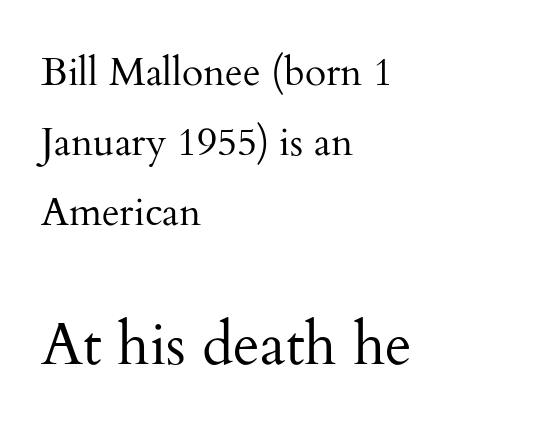
The image shows 59 px regular-weight serif type, upright; set left-aligned, line spacing 1.79x, normal letter spacing, not underlined; the second (bottom) block is 1.51x larger; medium stroke contrast and a small x-height.
